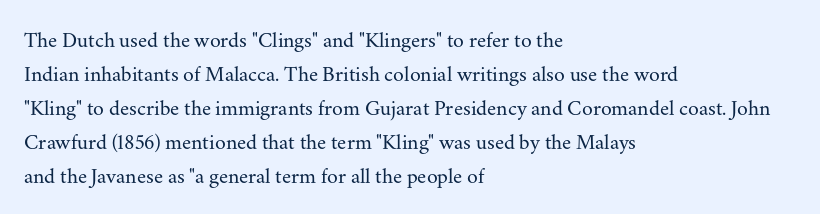
The image shows 22 px text type, upright; set left-aligned, normal line spacing (1.55x), normal letter spacing, not underlined.
